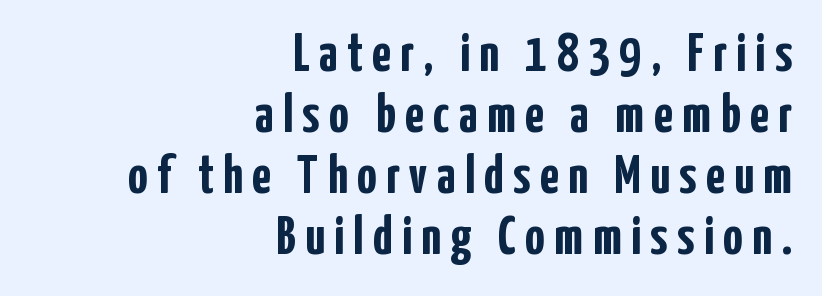
The specimen reads as upright at a glance. The passage shown is not underscored anywhere. The space between consecutive lines is stingy. A typesetter would call this proportional, since set widths differ per character. Notice how the passage keeps a crisp vertical edge on the right only.
